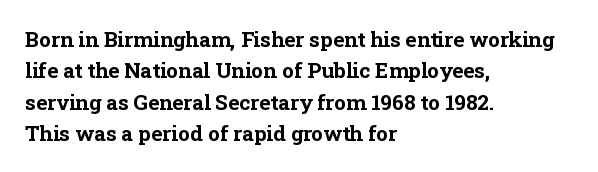
The image shows 21 px bold type, upright; set left-aligned, normal line spacing (1.49x), normal letter spacing, not underlined.
